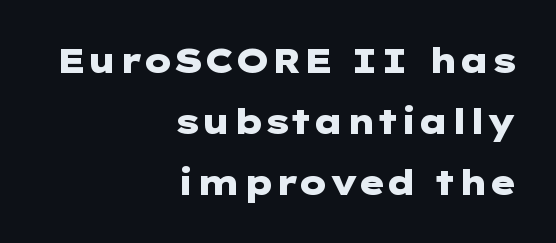
Q: Is the text bold? A: Yes.
Q: Is the text italic (slanted)? A: No, it is upright.
Q: Is the typeface a serif or a sans-serif typeface? A: Sans-serif.
Q: Is the text underlined? A: No.
Q: How is the paragraph aligned? A: Right-aligned.
Q: Is the spacing between letters normal or unusually wide? A: Normal.
Q: Width (condensed, normal, or wide)? A: Wide.
Q: Stroke contrast? A: Low.
Q: x-height? A: Medium.
